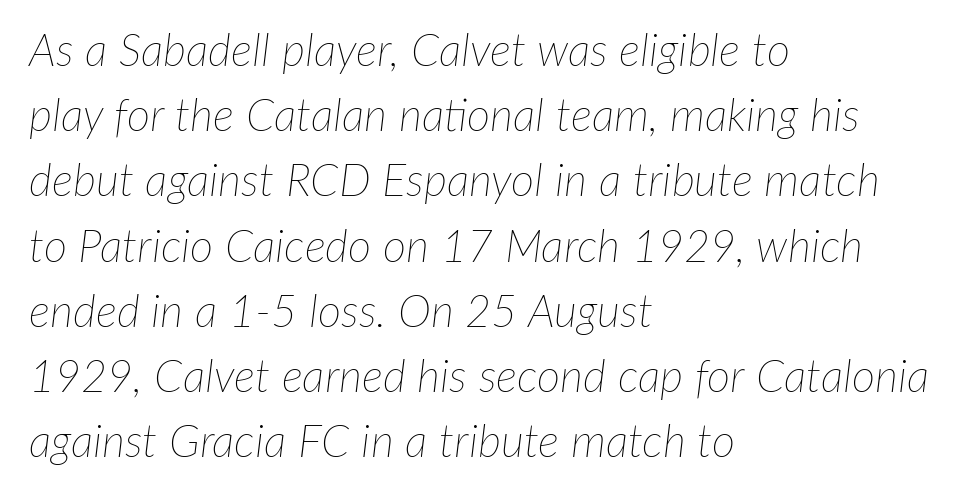
Horizontal alignment here is leftward, the default for most running prose. Caption: standard tracking, unaltered. The passage shown is typed in a proportional face where columns would drift. If you drew a line through each stem, it would be angled.
